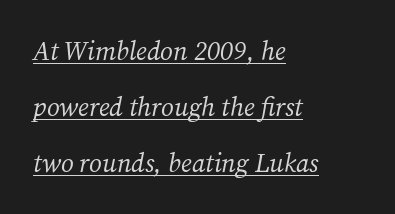
{"italic": "yes", "lean": "right", "slant_degrees": 12, "bold": "no", "underline": "yes", "align": "left", "line_spacing": "loose", "line_spacing_ratio": 2.15, "letter_spacing": "normal", "letter_spacing_em": 0.0, "glyph_px": 26}
